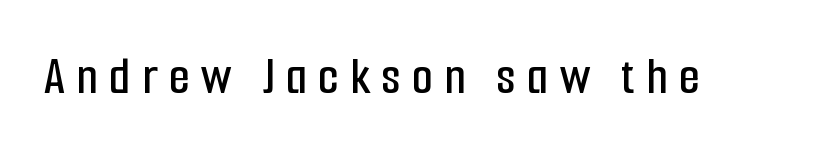
Q: Is the text italic (slanted)? A: No, it is upright.
Q: Is the typeface a serif or a sans-serif typeface? A: Sans-serif.
Q: Is the text underlined? A: No.
Q: Is the spacing between letters normal or unusually wide? A: Unusually wide.
Q: Width (condensed, normal, or wide)? A: Condensed.
Q: Stroke contrast? A: Low.
Q: x-height? A: Medium.
Q: Monospaced? A: No.
